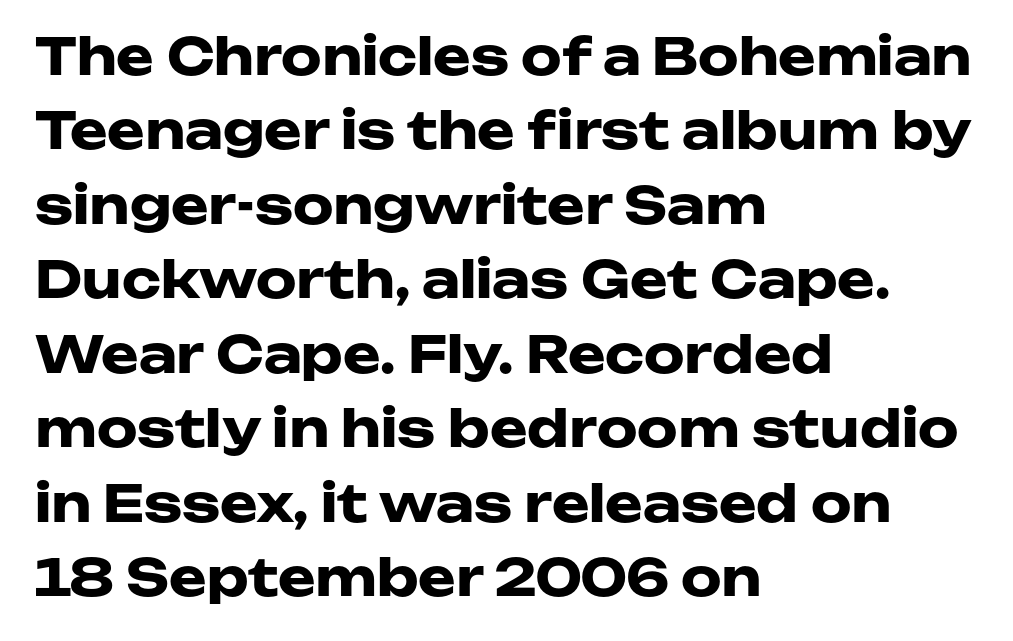
Q: Is the text bold? A: Yes.
Q: Is the text italic (slanted)? A: No, it is upright.
Q: Is the typeface a serif or a sans-serif typeface? A: Sans-serif.
Q: Is the text underlined? A: No.
Q: How is the paragraph aligned? A: Left-aligned.
Q: Is the spacing between letters normal or unusually wide? A: Normal.
Q: Is the spacing between lines tight, normal or loose? A: Normal.
Q: Width (condensed, normal, or wide)? A: Wide.
Q: Stroke contrast? A: Low.
Q: x-height? A: Medium.
Q: Monospaced? A: No.
